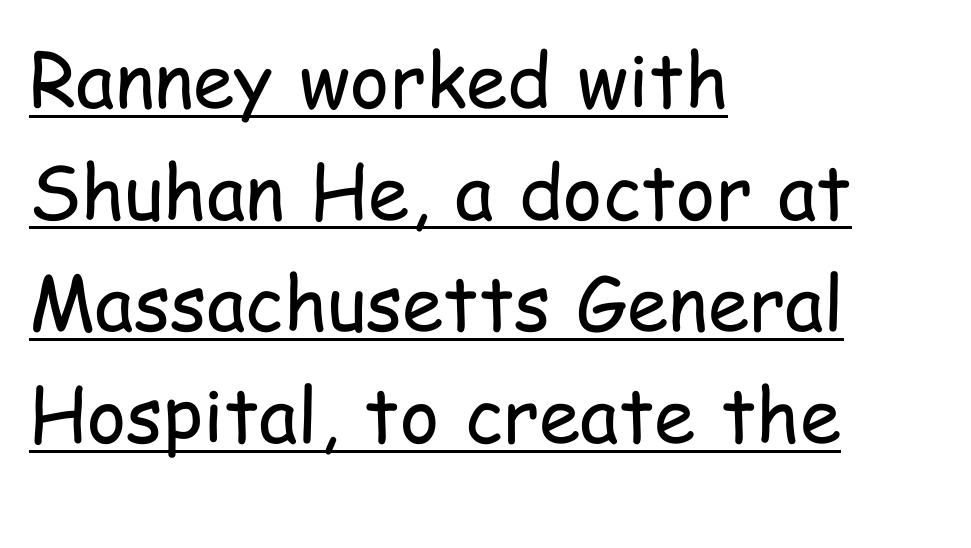
{"serif": "no", "italic": "no", "bold": "no", "weight": "regular", "width": "condensed", "stroke_contrast": "low", "x_height": "medium", "monospaced": "no", "underline": "yes", "align": "left", "line_spacing": "normal", "line_spacing_ratio": 1.49, "letter_spacing": "normal", "letter_spacing_em": 0.0, "glyph_px": 75}
